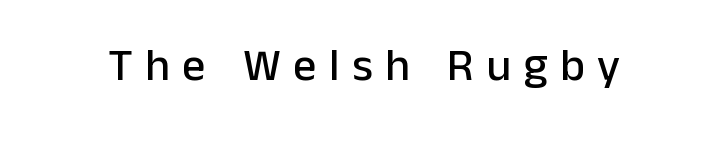
{"serif": "no", "italic": "no", "width": "normal", "stroke_contrast": "low", "x_height": "medium", "monospaced": "no", "underline": "no", "letter_spacing": "wide", "letter_spacing_em": 0.27, "glyph_px": 46}
